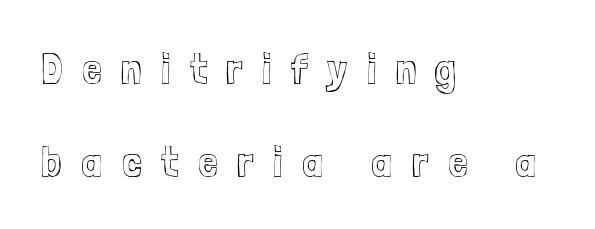
Q: Is the text italic (slanted)? A: No, it is upright.
Q: Is the text underlined? A: No.
Q: How is the paragraph aligned? A: Left-aligned.
Q: Is the spacing between letters normal or unusually wide? A: Unusually wide.
Q: Is the spacing between lines tight, normal or loose? A: Loose.
Q: Width (condensed, normal, or wide)? A: Condensed.
Q: x-height? A: Medium.
Q: Monospaced? A: No.
